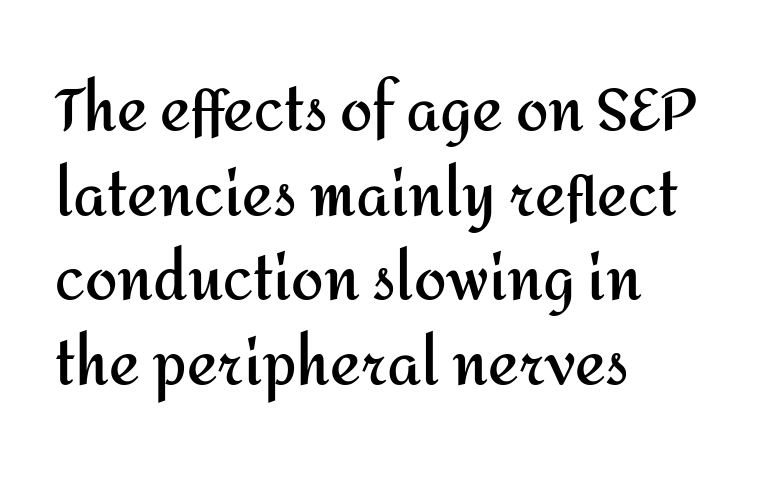
{"serif": "no", "italic": "no", "bold": "yes", "weight": "semibold", "width": "normal", "stroke_contrast": "medium", "x_height": "medium", "monospaced": "no", "underline": "no", "align": "left", "line_spacing": "normal", "line_spacing_ratio": 1.46, "letter_spacing": "normal", "letter_spacing_em": 0.0, "glyph_px": 58}
